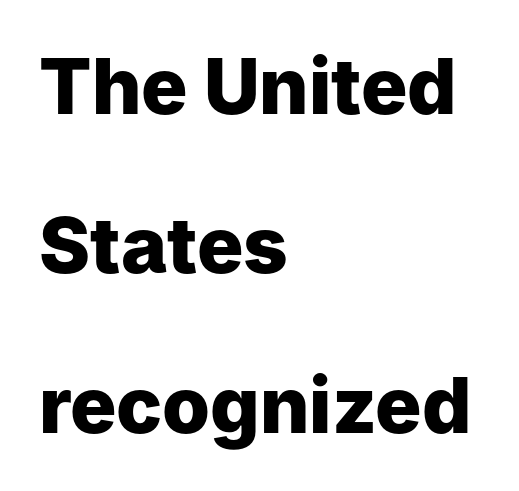
{"serif": "no", "italic": "no", "bold": "yes", "weight": "heavy", "width": "normal", "stroke_contrast": "low", "x_height": "medium", "monospaced": "no", "underline": "no", "align": "left", "line_spacing": "loose", "line_spacing_ratio": 2.07, "letter_spacing": "normal", "letter_spacing_em": 0.0, "glyph_px": 77}
